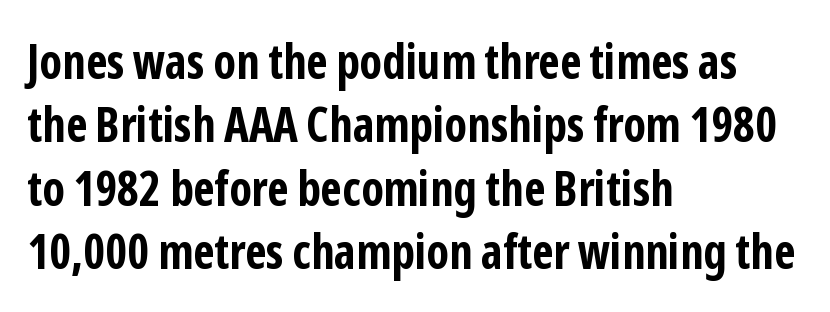
The image shows 48 px bold, condensed sans-serif type, upright; set left-aligned, normal line spacing (1.32x), normal letter spacing, not underlined; low stroke contrast and a medium x-height.
